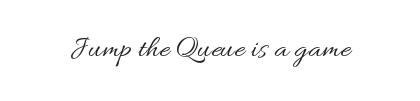
{"bold": "no", "weight": "regular", "width": "normal", "stroke_contrast": "medium", "x_height": "small", "monospaced": "no", "underline": "no", "letter_spacing": "normal", "letter_spacing_em": 0.0, "glyph_px": 31}
